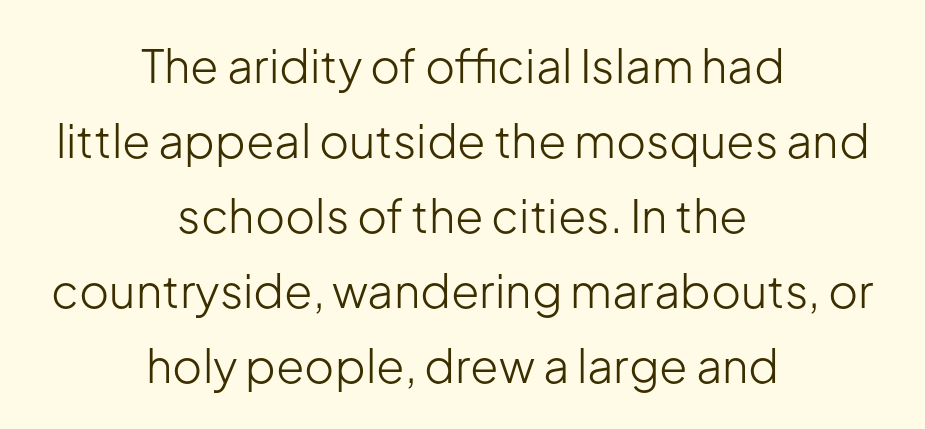
{"serif": "no", "italic": "no", "bold": "no", "weight": "light", "width": "normal", "stroke_contrast": "low", "x_height": "medium", "monospaced": "no", "underline": "no", "align": "center", "line_spacing": "normal", "line_spacing_ratio": 1.63, "letter_spacing": "normal", "letter_spacing_em": 0.0, "glyph_px": 46}
